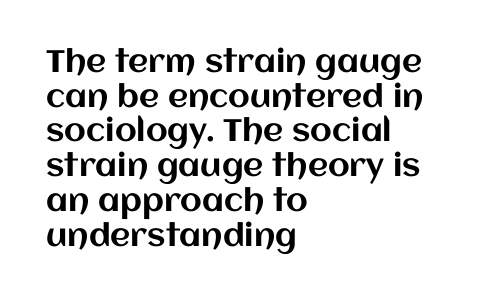
The horizontal fit of the characters is conventional and even. Has an underline been added? It has not. You could not count columns in this text — the font is proportionally spaced. Italic? Not at all — the glyphs are vertical.
